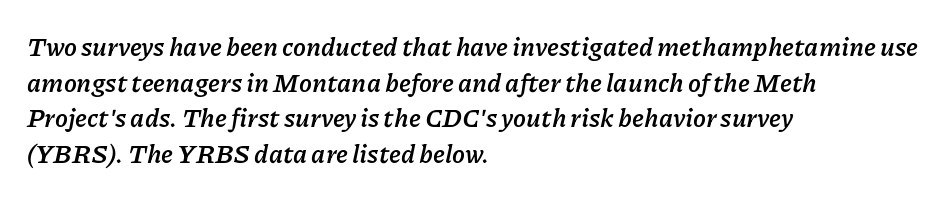
{"italic": "yes", "lean": "right", "slant_degrees": 11, "bold": "yes", "underline": "no", "align": "left", "line_spacing": "normal", "line_spacing_ratio": 1.37, "letter_spacing": "normal", "letter_spacing_em": 0.0, "glyph_px": 26}
